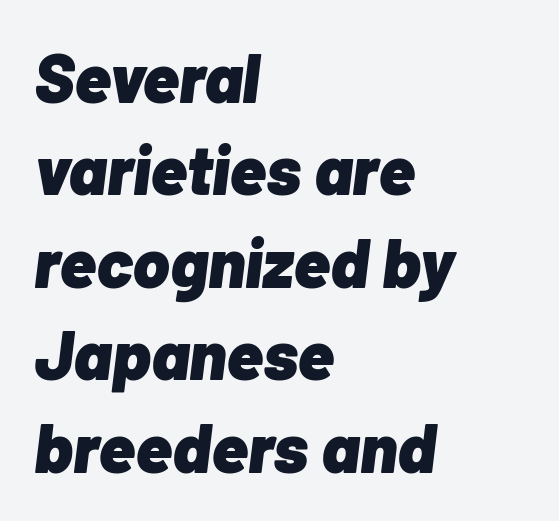
Underlining? Definitely not there. In terms of posture, this sample is oblique. The typesetting leans heavy: a genuine bold. Observe the ordinary spacing: letters are neighbours, not strangers.
